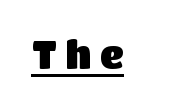
Q: Is the text bold? A: Yes.
Q: Is the text italic (slanted)? A: No, it is upright.
Q: Is the typeface a serif or a sans-serif typeface? A: Sans-serif.
Q: Is the text underlined? A: Yes.
Q: Is the spacing between letters normal or unusually wide? A: Unusually wide.
Q: Width (condensed, normal, or wide)? A: Normal.
Q: Stroke contrast? A: Low.
Q: x-height? A: Large.
Q: Monospaced? A: No.
